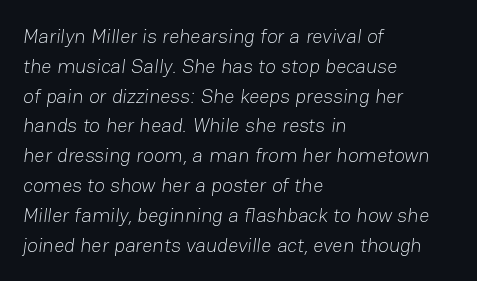
Reading down the block, your eye returns to a fixed left position each line. A normal amount of white space separates one row of letters from the next. Counters stay open thanks to moderate or lighter strokes. Lines of text with bare space underneath. The line texture is even and compact thanks to regular tracking.
